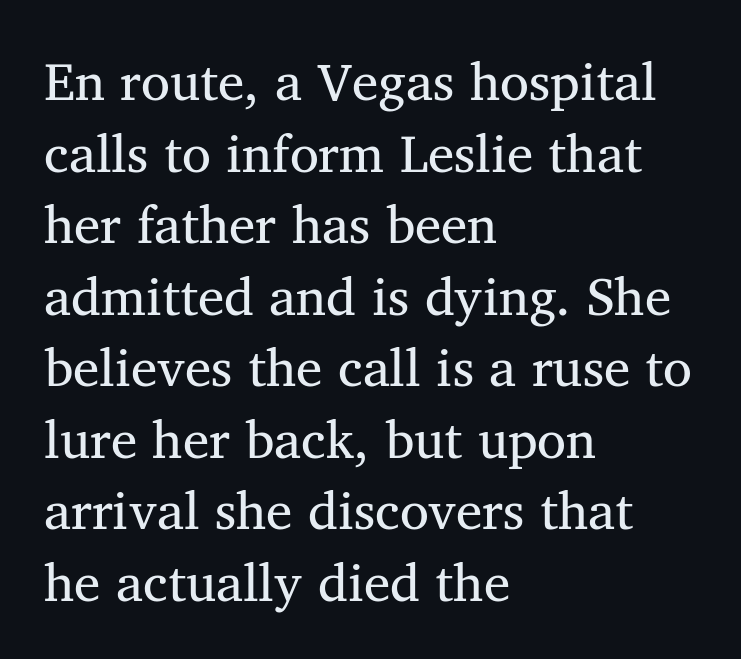
The image shows 53 px regular-weight serif type; set left-aligned, normal line spacing (1.35x), normal letter spacing, not underlined; medium stroke contrast and a medium x-height.
